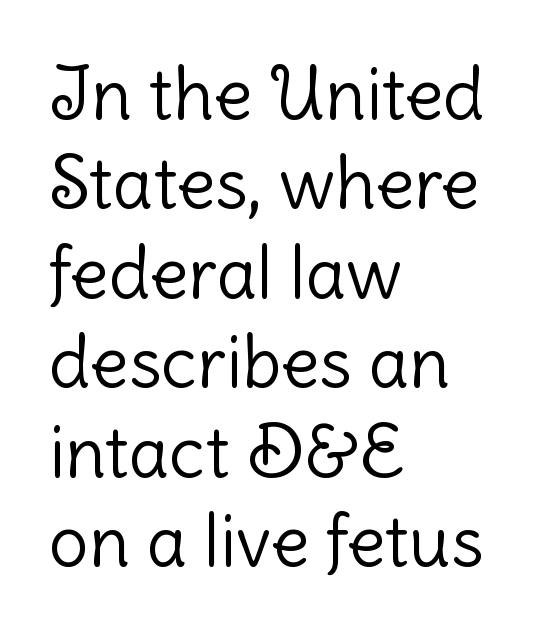
This sample uses an upright cut, with every glyph sitting square on the baseline. The passage shown is typed in a proportional face where columns would drift. This sample uses a sans-serif face. Type without underlining. All the whitespace from short lines collects on the right.
